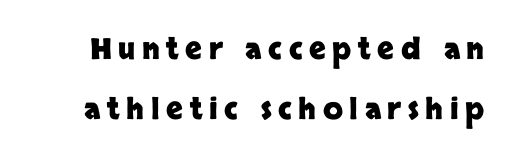
Ordinary non-slanted type is in use. Characters follow at a spacing far wider than the type designer built in. Character widths vary here, with narrow letters taking less room than wide ones. Any mark beneath the type? The region is blank. Notice how thick the strokes are: this is what a full bold looks like.
